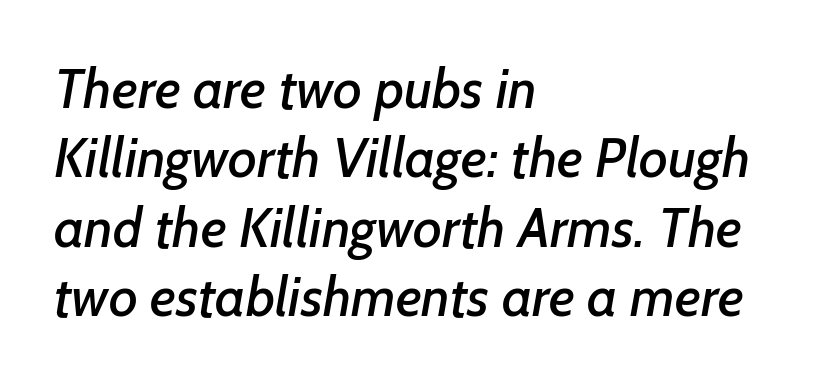
Does extra space separate the letters? No, they use regular spacing. A sans-serif font was chosen for this passage. This rendering uses left alignment, leaving the right contour irregular. Lines of text with bare space underneath.
